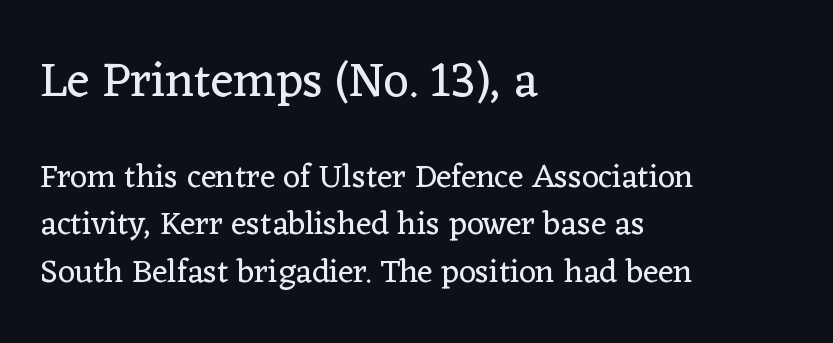
Q: Is the text bold? A: No.
Q: Is the text italic (slanted)? A: No, it is upright.
Q: Is the typeface a serif or a sans-serif typeface? A: Serif.
Q: Is the text underlined? A: No.
Q: How is the paragraph aligned? A: Left-aligned.
Q: Is the spacing between letters normal or unusually wide? A: Normal.
Q: Is the spacing between lines tight, normal or loose? A: Normal.
Q: Which block of text is set in a larger size, the first (top) or the second (bottom)? A: The first (top) one.
Q: Width (condensed, normal, or wide)? A: Normal.
Q: Stroke contrast? A: Low.
Q: x-height? A: Medium.
Q: Monospaced? A: No.
